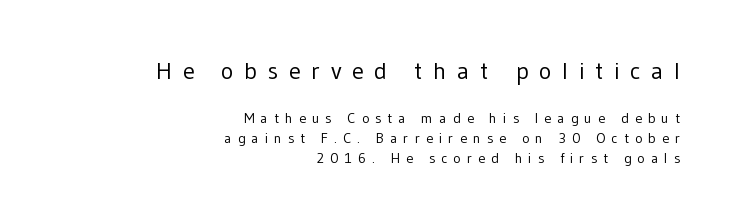
The image shows 24 px text type, upright; set right-aligned, normal line spacing (1.44x), unusually wide letter spacing (+0.44 em), not underlined; the first (top) block is 1.71x larger.
